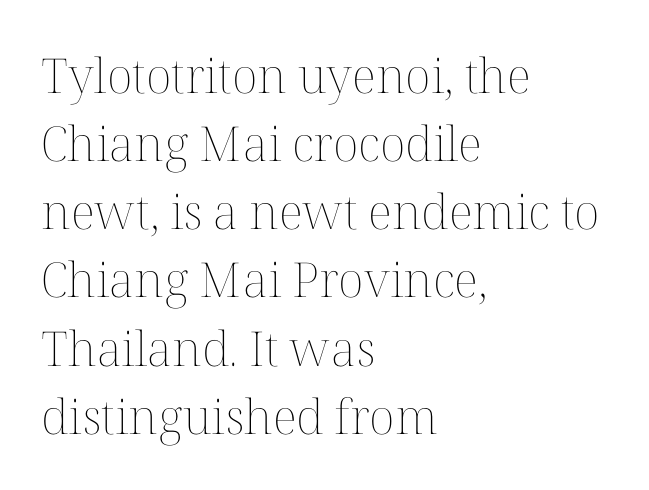
Q: Is the text bold? A: No.
Q: Is the text italic (slanted)? A: No, it is upright.
Q: Is the text underlined? A: No.
Q: How is the paragraph aligned? A: Left-aligned.
Q: Is the spacing between letters normal or unusually wide? A: Normal.
Q: Is the spacing between lines tight, normal or loose? A: Normal.
Q: Width (condensed, normal, or wide)? A: Normal.
Q: Stroke contrast? A: Medium.
Q: x-height? A: Medium.
Q: Monospaced? A: No.
